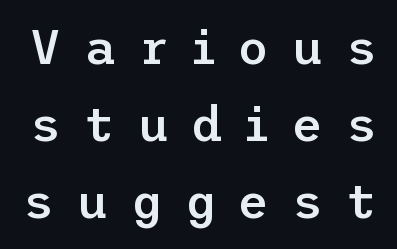
Q: Is the text bold? A: Semi-bold.
Q: Is the text italic (slanted)? A: No, it is upright.
Q: Is the typeface a serif or a sans-serif typeface? A: Sans-serif.
Q: Is the text underlined? A: No.
Q: Is the spacing between letters normal or unusually wide? A: Unusually wide.
Q: Is the spacing between lines tight, normal or loose? A: Normal.
Q: Width (condensed, normal, or wide)? A: Normal.
Q: Stroke contrast? A: Low.
Q: x-height? A: Medium.
